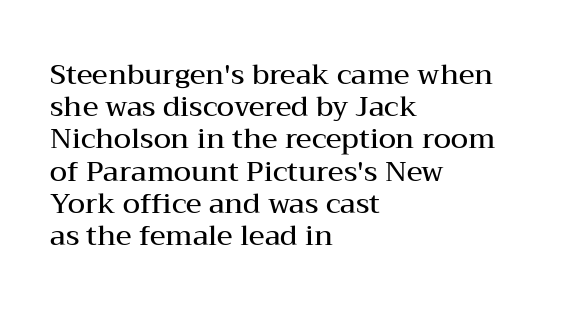
The image shows 28 px semibold, wide serif type, upright; set left-aligned, tight line spacing (1.15x), normal letter spacing, not underlined; medium stroke contrast and a medium x-height.
